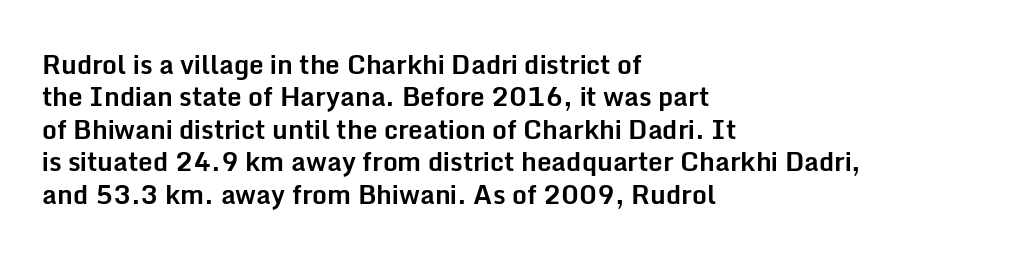
Interline gaps are of average width in this sample. Words float on clear page, feet unadorned. Weight check: bold — yes, fully. These lines were composed using upright roman letters.
